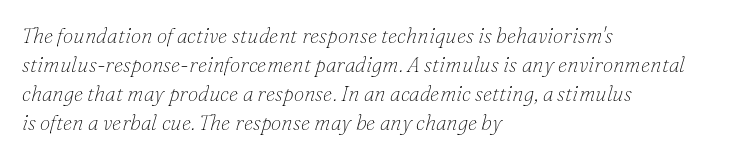
The image shows 21 px text type, italic (leaning right); set left-aligned, normal line spacing (1.38x), normal letter spacing, not underlined.
